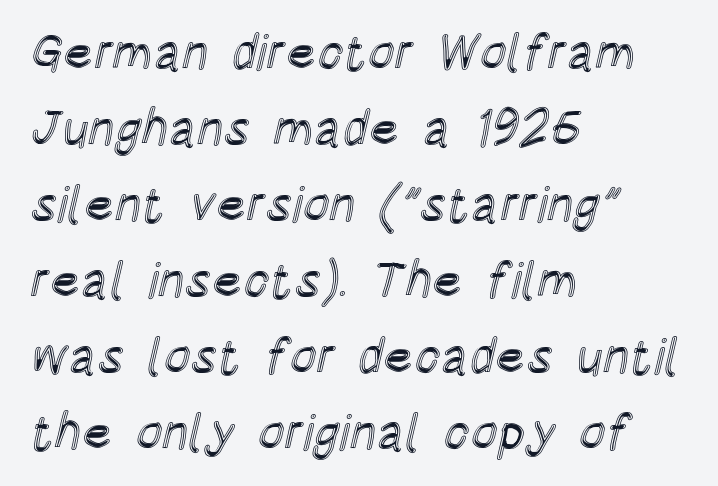
The image shows 50 px condensed type; set left-aligned, normal line spacing (1.52x), normal letter spacing, not underlined; a large x-height.
